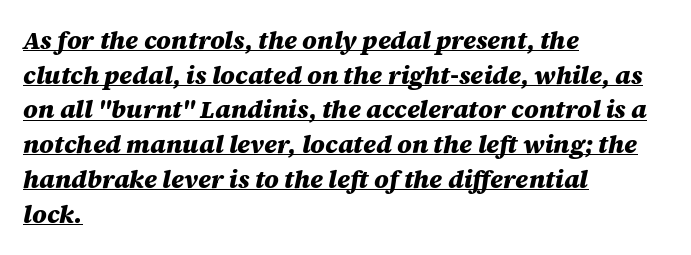
Typeset ragged right — the left edge is the straight one. The letterforms sit shoulder to shoulder at normal distance. Line spacing here is normal. Thick stems and heavy bowls — unmistakably bold.
